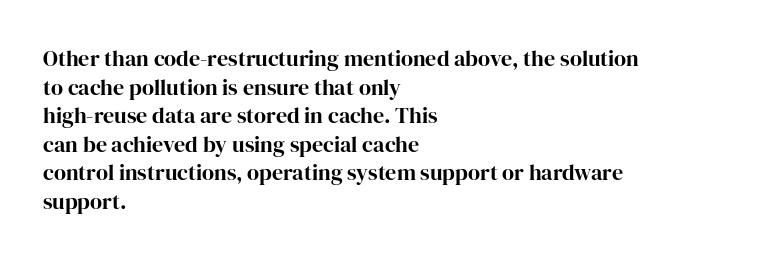
The image shows 22 px bold type, upright; set left-aligned, normal line spacing (1.3x), normal letter spacing, not underlined.
